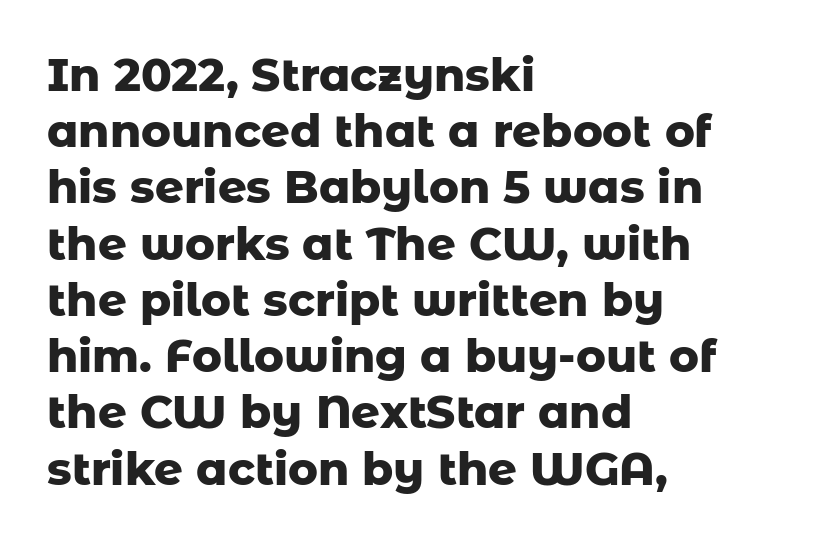
The image shows 45 px heavy sans-serif type, upright; set left-aligned, normal line spacing (1.25x), normal letter spacing, not underlined; low stroke contrast and a medium x-height.
